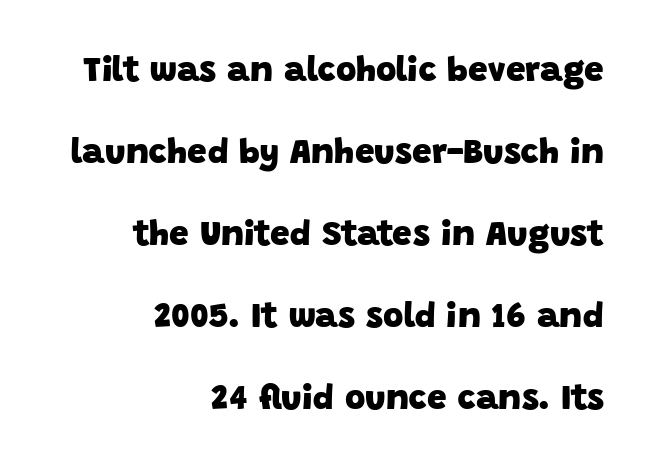
{"serif": "no", "bold": "yes", "weight": "heavy", "width": "normal", "stroke_contrast": "low", "x_height": "large", "monospaced": "no", "underline": "no", "align": "right", "line_spacing": "loose", "line_spacing_ratio": 2.34, "letter_spacing": "normal", "letter_spacing_em": 0.0, "glyph_px": 35}
